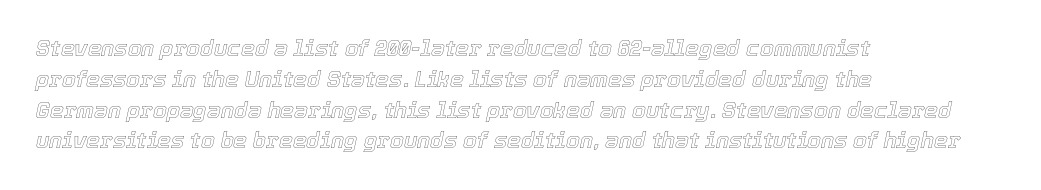
{"italic": "yes", "lean": "right", "slant_degrees": 12, "underline": "no", "align": "left", "line_spacing": "normal", "line_spacing_ratio": 1.4, "letter_spacing": "normal", "letter_spacing_em": 0.0, "glyph_px": 22}
